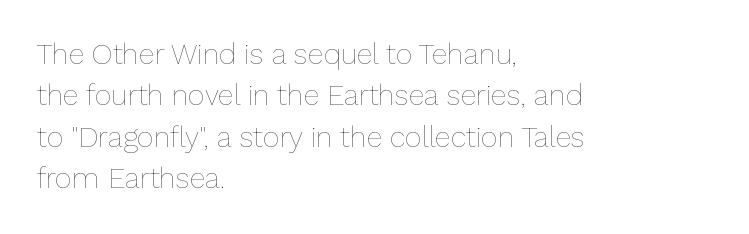
Q: Is the text bold? A: No.
Q: Is the text italic (slanted)? A: No, it is upright.
Q: Is the text underlined? A: No.
Q: How is the paragraph aligned? A: Left-aligned.
Q: Is the spacing between letters normal or unusually wide? A: Normal.
Q: Is the spacing between lines tight, normal or loose? A: Normal.
Q: Width (condensed, normal, or wide)? A: Normal.
Q: Stroke contrast? A: Low.
Q: x-height? A: Medium.
Q: Monospaced? A: No.
